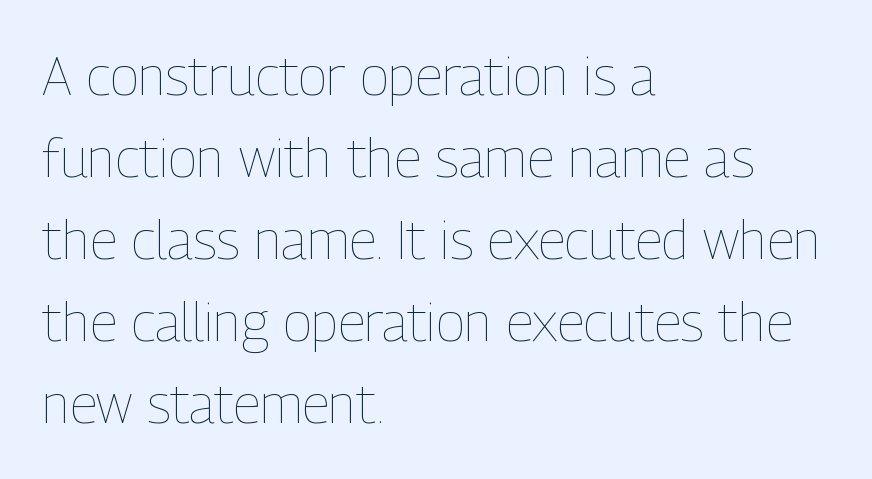
The rendering uses natural spacing where letterforms have individual widths. The strokes are not fattened; the text isn't bold. Students, observe: this is what conventionally led text looks like. Students, note that the glyphs here touch the page at normal intervals. The typography opts for an upright posture over an oblique one. The paragraph shown leans on its left margin.
